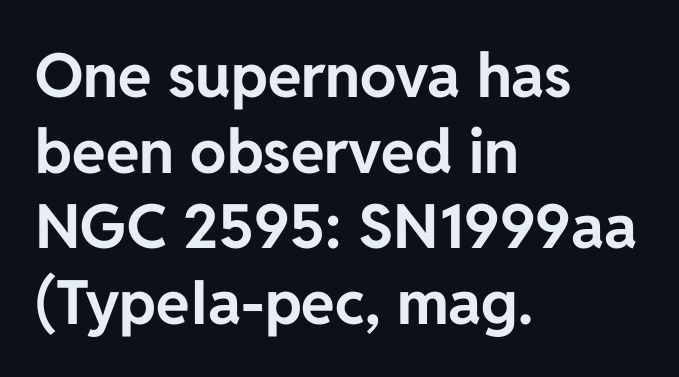
The image shows 61 px bold sans-serif type, upright; set left-aligned, line spacing 1.24x, normal letter spacing, not underlined; low stroke contrast and a medium x-height.
